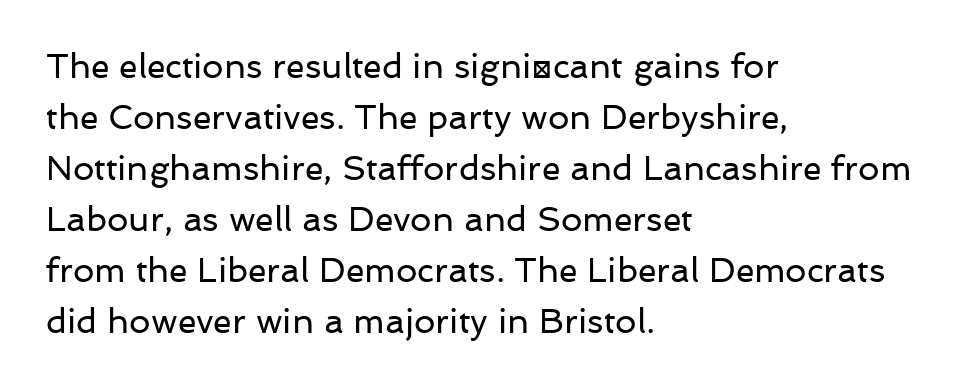
The image shows 34 px regular-weight sans-serif type, upright; set left-aligned, normal line spacing (1.5x), normal letter spacing, not underlined; low stroke contrast and a medium x-height.
